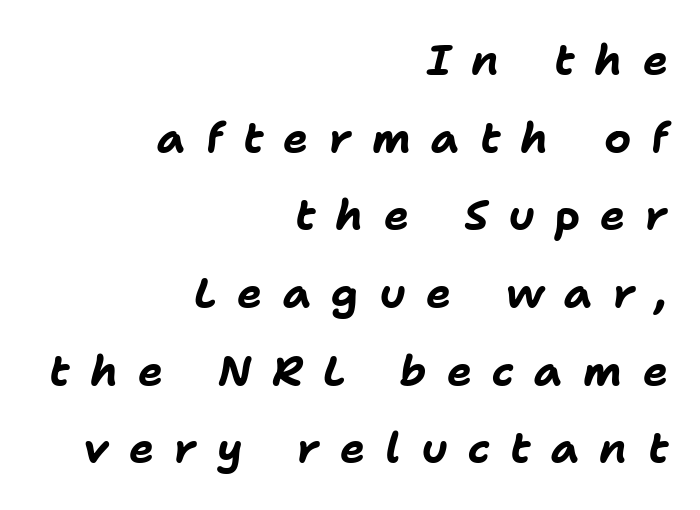
{"italic": "yes", "lean": "right", "slant_degrees": 11, "bold": "yes", "weight": "bold", "width": "normal", "stroke_contrast": "low", "x_height": "medium", "monospaced": "no", "underline": "no", "align": "right", "line_spacing_ratio": 1.85, "letter_spacing": "wide", "letter_spacing_em": 0.48, "glyph_px": 42}
